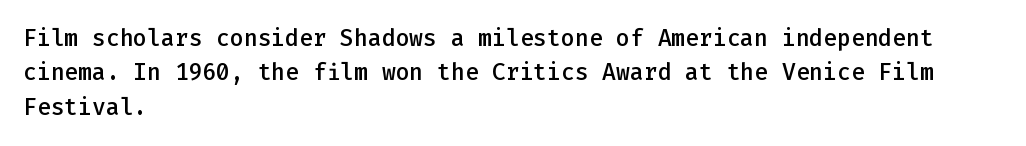
The setting favours the left margin, as ordinary paragraphs usually do. Words float on clear page, feet unadorned. If you measured baseline to baseline, you'd find a middling distance. These words are printed semibold, heavier than regular yet not bold. Does the lettering tilt? It doesn't — this is upright.
